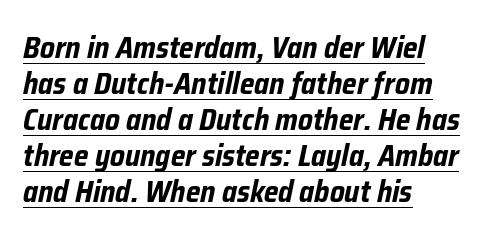
The image shows 30 px bold, condensed type, italic (leaning right); set left-aligned, line spacing 1.2x, normal letter spacing, underlined; low stroke contrast and a medium x-height.
